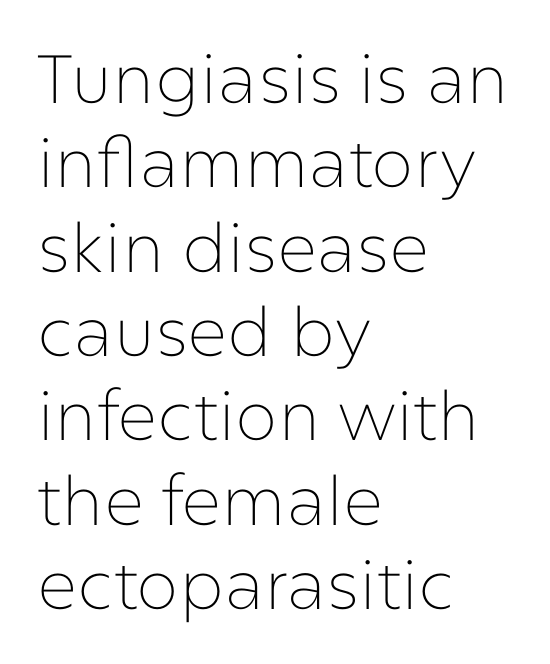
The image shows 68 px thin sans-serif type, upright; set left-aligned, line spacing 1.24x, normal letter spacing, not underlined; low stroke contrast and a medium x-height.
